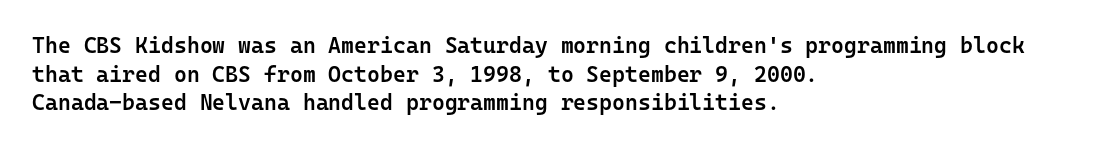
Q: Is the text bold? A: Semi-bold.
Q: Is the text italic (slanted)? A: No, it is upright.
Q: Is the text underlined? A: No.
Q: How is the paragraph aligned? A: Left-aligned.
Q: Is the spacing between letters normal or unusually wide? A: Normal.
Q: Is the spacing between lines tight, normal or loose? A: Normal.
